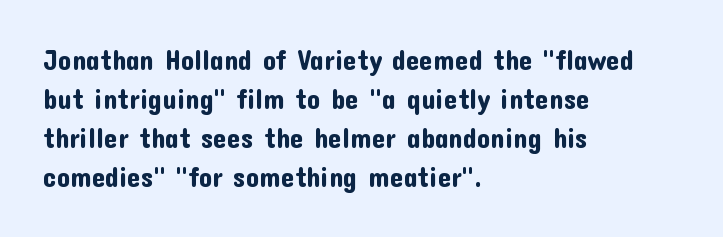
The image shows 27 px text type, upright; set left-aligned, normal line spacing (1.45x), normal letter spacing, not underlined.
